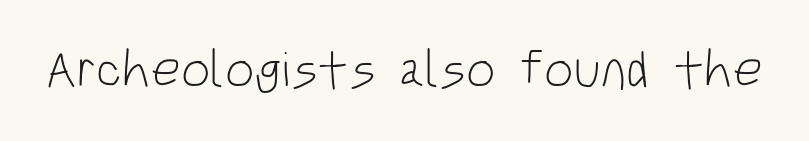
Character widths vary here, with narrow letters taking less room than wide ones. Just letters on the line, the space beneath them empty. No letter is thick-stroked: the sample isn't bold. Default kerning and tracking; the words read as compact shapes. A roman cut, with each character standing at attention.
